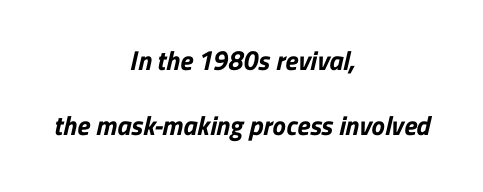
Is the block centered? Yes — each line is placed symmetrically about the middle. The passage shown has conventional tracking throughout. Vertically, the passage feels expansive, rows floating well apart. Heft: maximum for text — a bold. Anything drawn beneath the words? Only blank space.
